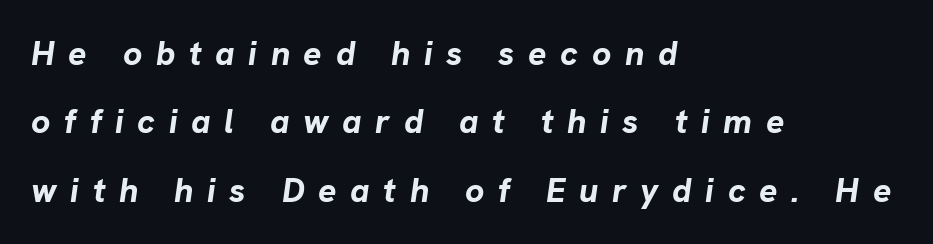
Whoever set this chose breathing room over compactness in the vertical rhythm. Characters are canted at an angle relative to the baseline's perpendicular. The space beneath each line is pristine and unruled. The horizontal fit of the characters is loose and conspicuously gappy. Line starts are locked; line ends wander. The glyphs have the mass of a bold cut.
